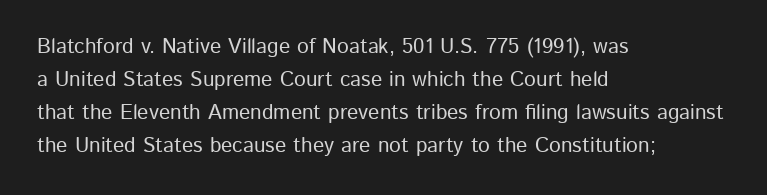
{"italic": "no", "underline": "no", "align": "left", "line_spacing": "normal", "line_spacing_ratio": 1.57, "letter_spacing": "normal", "letter_spacing_em": 0.0, "glyph_px": 21}
